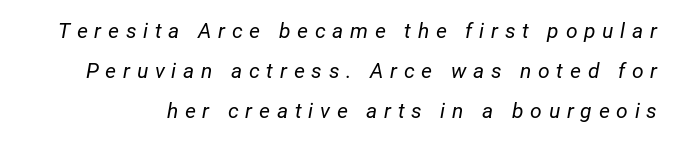
The image shows 21 px text type, italic (leaning right); set loose line spacing (1.91x), unusually wide letter spacing (+0.32 em), not underlined.
